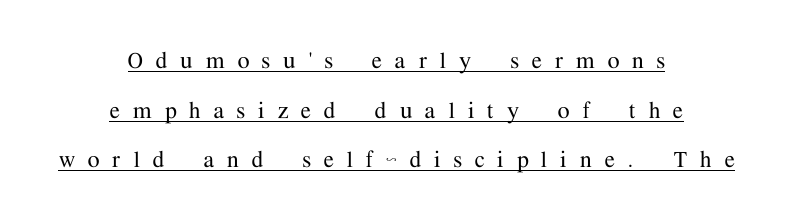
No italicization has been applied; the sample stays upright. There is plenty of visible air inserted between adjacent glyphs. The setting favours the middle, as headings and verse often do. Emphasis is given by a line drawn under the lettering.
